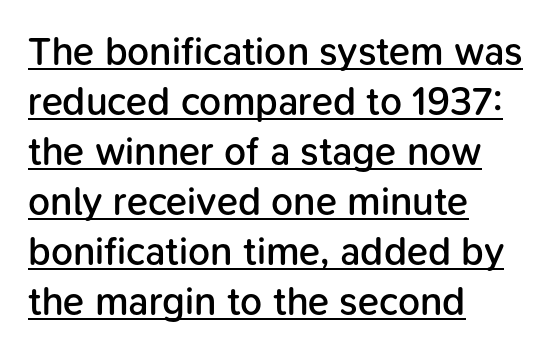
The image shows 39 px semibold sans-serif type, upright; set left-aligned, normal line spacing (1.28x), normal letter spacing, underlined; low stroke contrast and a medium x-height.
